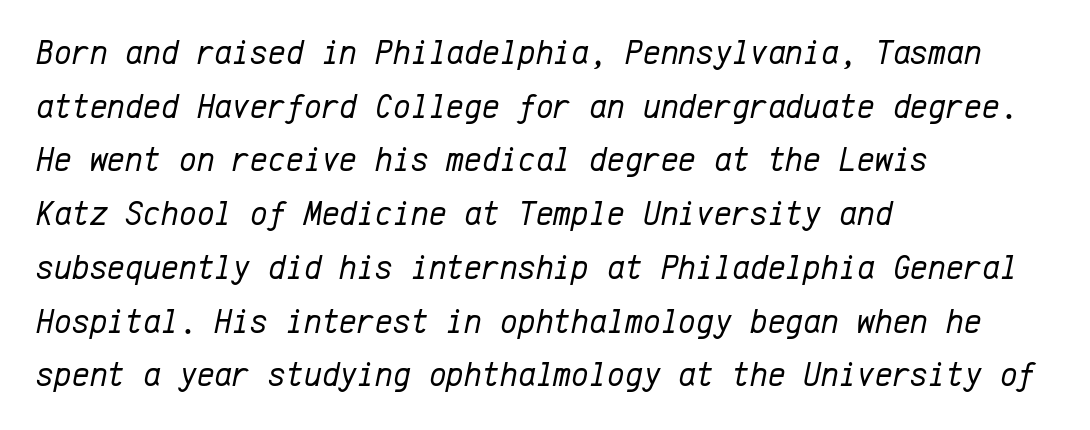
{"italic": "yes", "lean": "right", "slant_degrees": 12, "bold": "no", "weight": "regular", "width": "normal", "stroke_contrast": "low", "x_height": "medium", "monospaced": "yes", "underline": "no", "align": "left", "line_spacing": "normal", "line_spacing_ratio": 1.58, "letter_spacing": "normal", "letter_spacing_em": 0.0, "glyph_px": 34}
